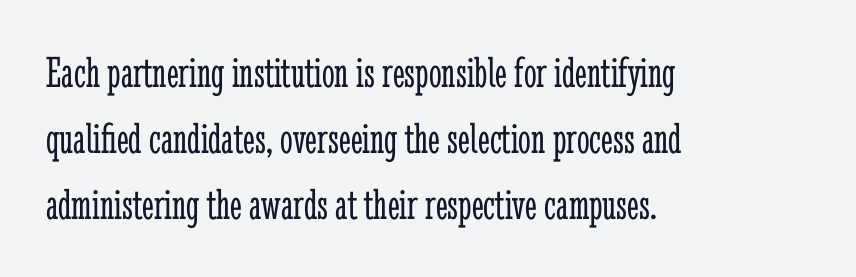
The image shows 45 px light, condensed serif type, upright; set left-aligned, normal line spacing (1.47x), normal letter spacing, not underlined; low stroke contrast and a medium x-height.
